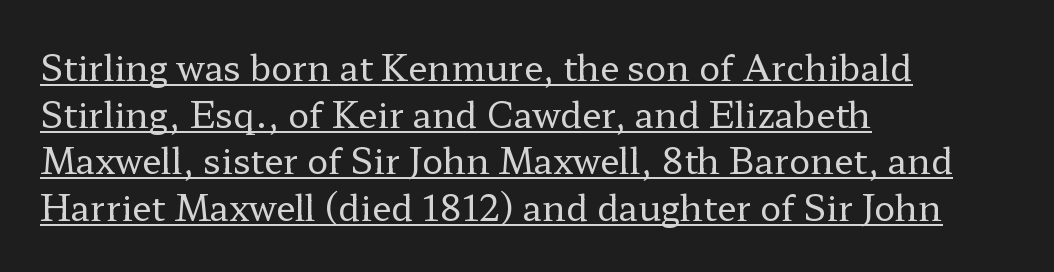
{"serif": "yes", "italic": "no", "bold": "no", "weight": "regular", "width": "wide", "stroke_contrast": "low", "x_height": "medium", "monospaced": "no", "underline": "yes", "align": "left", "line_spacing": "normal", "line_spacing_ratio": 1.33, "letter_spacing": "normal", "letter_spacing_em": 0.0, "glyph_px": 35}
